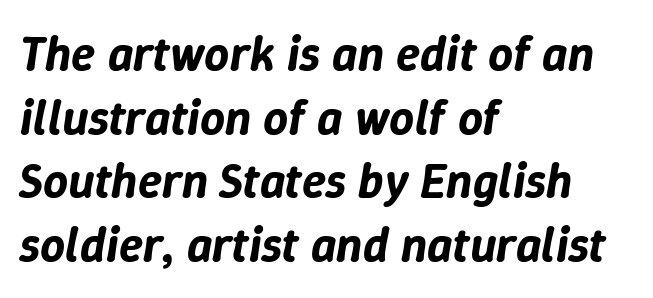
This block has exactly the height ordinary leading produces. Students, note that the glyphs here touch the page at normal intervals. Emphasis-style slanted type is in use. Glance below the letters and you will spot only blank space. Each letter keeps its own natural width here, so spacing adapts to shape. Left-aligned paragraph, ragged on the right.
